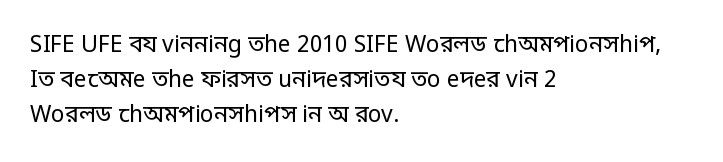
{"italic": "no", "bold": "no", "underline": "no", "align": "left", "line_spacing": "normal", "line_spacing_ratio": 1.52, "letter_spacing": "normal", "letter_spacing_em": 0.0, "glyph_px": 23}
